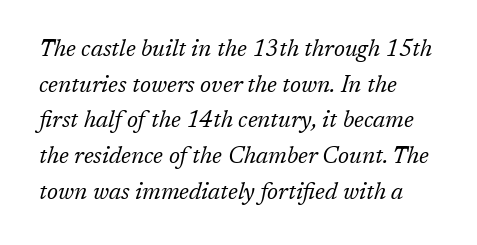
The passage is arranged the way most books set body copy — flush left. Reading down the column, the eye jumps a familiar distance to each next line. Is the type heavy? It reads as light-to-regular instead. The foot of each line stays bare and open.
